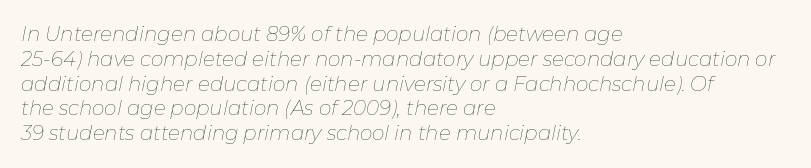
{"italic": "yes", "lean": "right", "slant_degrees": 11, "bold": "no", "underline": "no", "align": "left", "line_spacing_ratio": 1.24, "letter_spacing": "normal", "letter_spacing_em": 0.0, "glyph_px": 20}
